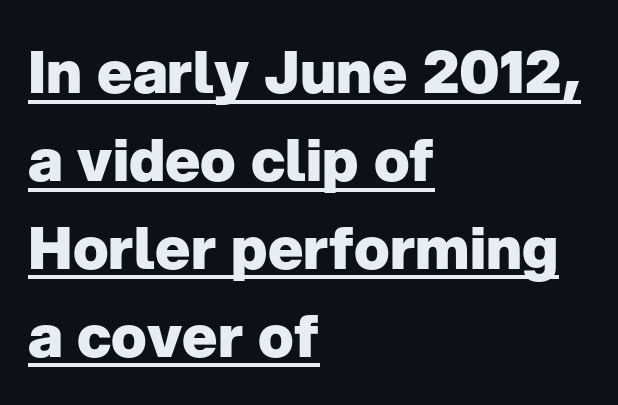
Words appear dense and cohesive because spacing is normal. Leading matches the norm, producing a regular column. The typography opts for an upright posture over an oblique one. Does the copy run flush right? No — it runs flush left.
